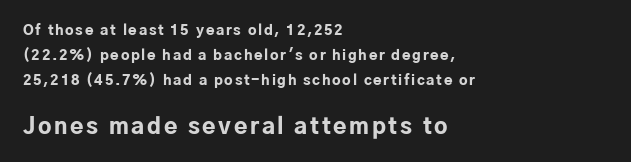
Q: Is the text bold? A: Yes.
Q: Is the text italic (slanted)? A: No, it is upright.
Q: Is the text underlined? A: No.
Q: How is the paragraph aligned? A: Left-aligned.
Q: Which block of text is set in a larger size, the first (top) or the second (bottom)? A: The second (bottom) one.
